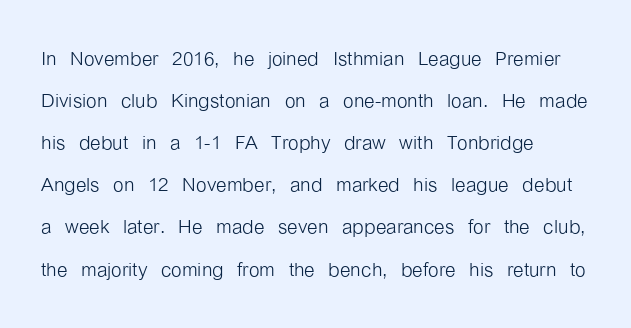
Each new line begins a customary step beneath the previous one. The passage shown is not underscored anywhere. Weight: not bold — regular or lighter. Nope, not italic — everything's standing straight. A classic flush-left, rag-right setting is used for this passage.
